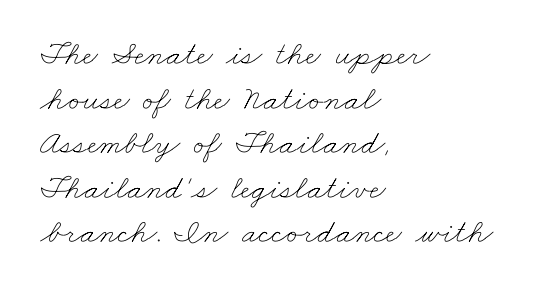
{"bold": "no", "weight": "thin", "width": "wide", "stroke_contrast": "low", "x_height": "small", "monospaced": "no", "underline": "no", "align": "left", "line_spacing": "normal", "line_spacing_ratio": 1.31, "letter_spacing": "normal", "letter_spacing_em": 0.0, "glyph_px": 34}
